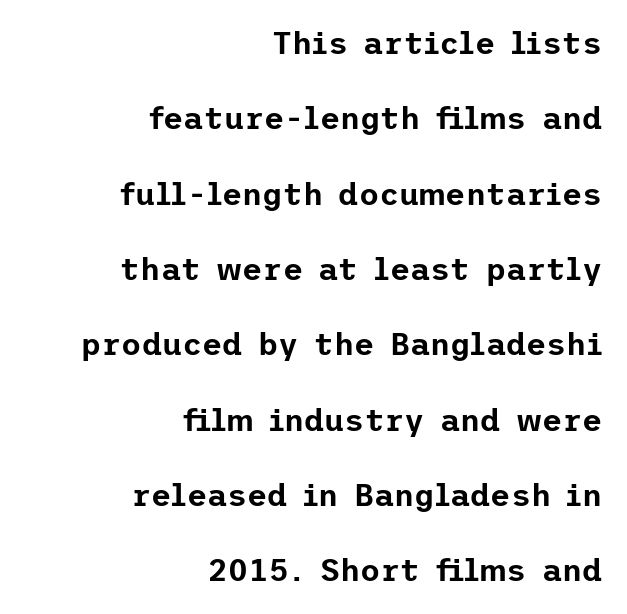
The image shows 31 px sans-serif type, upright; set right-aligned, loose line spacing (2.43x), normal letter spacing, not underlined; low stroke contrast and a medium x-height.
